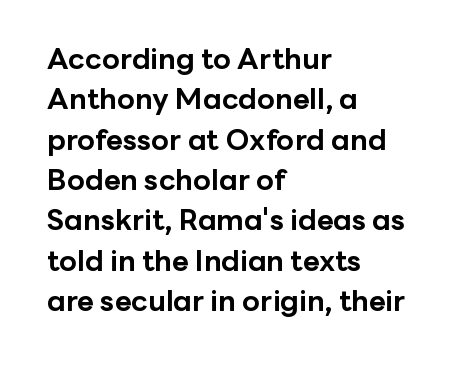
The image shows 29 px bold sans-serif type, upright; set left-aligned, normal line spacing (1.39x), normal letter spacing, not underlined; low stroke contrast and a medium x-height.
